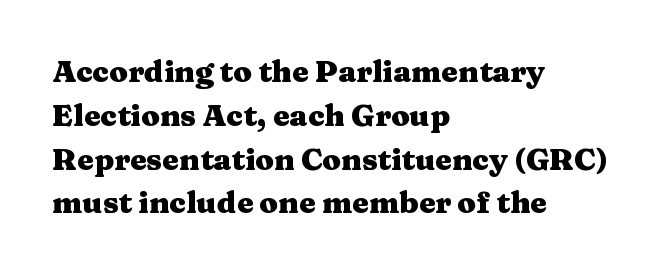
Q: Is the text bold? A: Yes.
Q: Is the text italic (slanted)? A: No, it is upright.
Q: Is the typeface a serif or a sans-serif typeface? A: Serif.
Q: Is the text underlined? A: No.
Q: How is the paragraph aligned? A: Left-aligned.
Q: Is the spacing between letters normal or unusually wide? A: Normal.
Q: Is the spacing between lines tight, normal or loose? A: Normal.
Q: Width (condensed, normal, or wide)? A: Wide.
Q: Stroke contrast? A: Medium.
Q: x-height? A: Medium.
Q: Monospaced? A: No.
